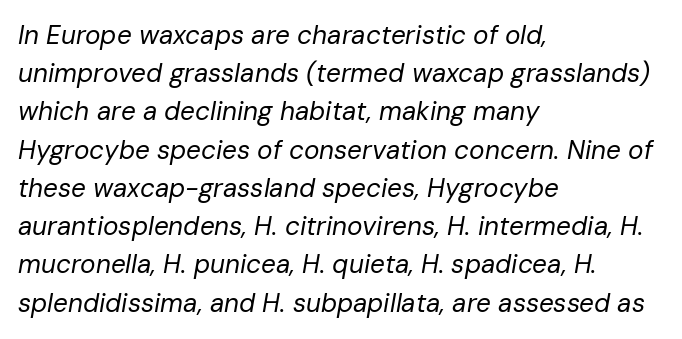
The face used here is rendered with its standard letterfit. Clear beneath every line of the passage. Quick note: interline space is typical. If you drew a ruler down the left edge, every line would touch it. No letter is thick-stroked: the sample isn't bold.
